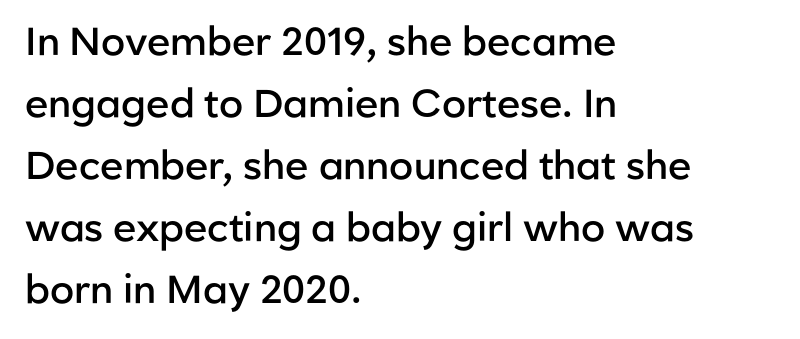
Q: Is the text bold? A: Semi-bold.
Q: Is the text italic (slanted)? A: No, it is upright.
Q: Is the typeface a serif or a sans-serif typeface? A: Sans-serif.
Q: Is the text underlined? A: No.
Q: How is the paragraph aligned? A: Left-aligned.
Q: Is the spacing between letters normal or unusually wide? A: Normal.
Q: Is the spacing between lines tight, normal or loose? A: Normal.
Q: Width (condensed, normal, or wide)? A: Normal.
Q: Stroke contrast? A: Low.
Q: x-height? A: Medium.
Q: Monospaced? A: No.
